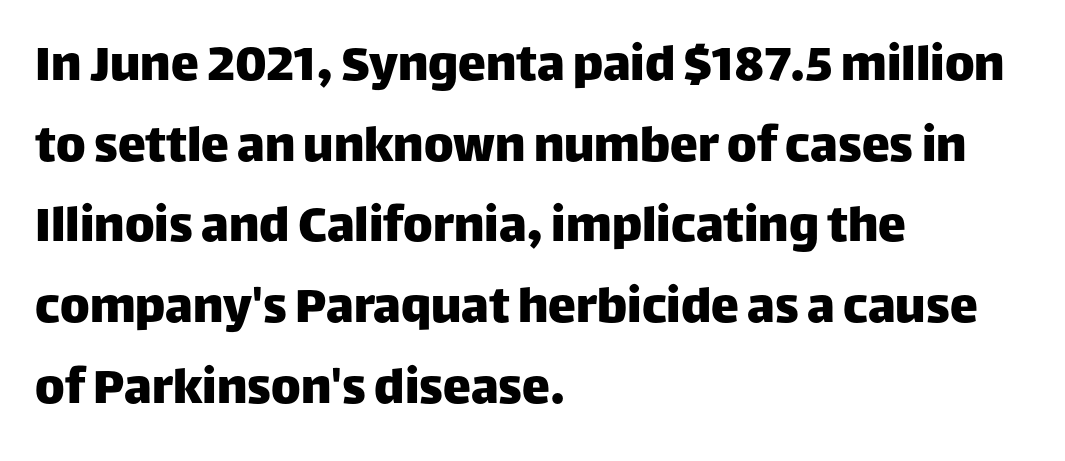
In terms of letterspacing, this is plain default setting. The lines are quadded left. The zone under the glyphs is completely vacant. How would I describe the line gaps? Plain and ordinary.
